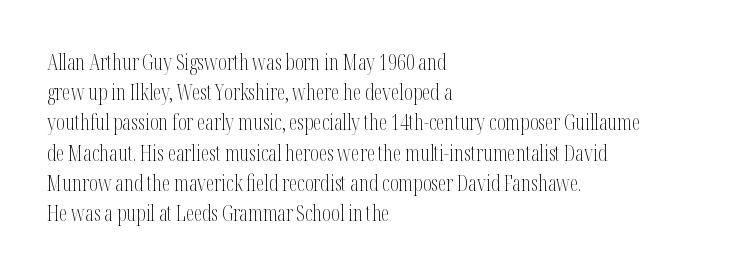
Q: Is the text bold? A: No.
Q: Is the text italic (slanted)? A: No, it is upright.
Q: Is the text underlined? A: No.
Q: How is the paragraph aligned? A: Left-aligned.
Q: Is the spacing between letters normal or unusually wide? A: Normal.
Q: Is the spacing between lines tight, normal or loose? A: Normal.
